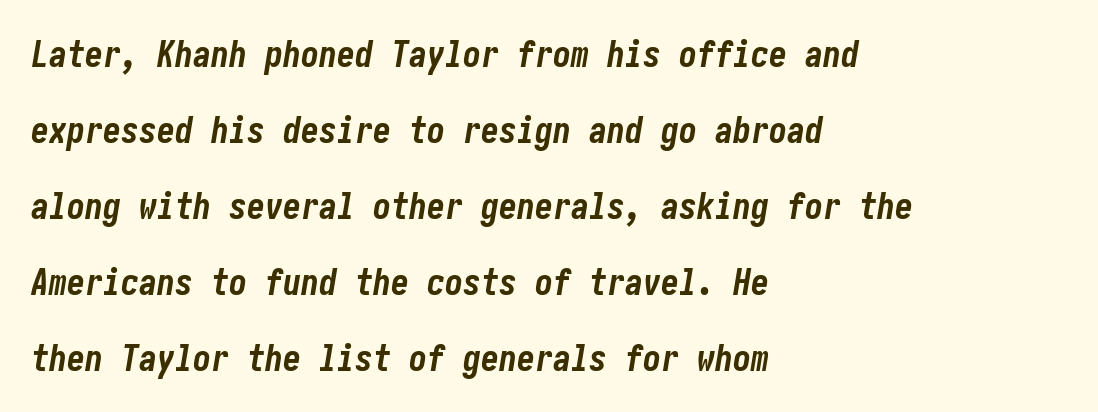
The image shows 36 px bold, condensed type, italic (leaning right); set left-aligned, loose line spacing (2.11x), normal letter spacing, not underlined; low stroke contrast and a medium x-height.
